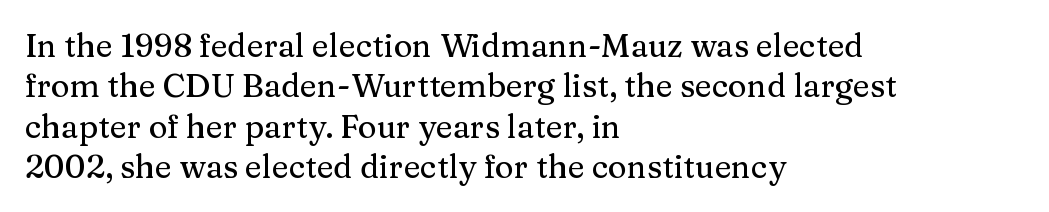
The rows are spaced the way most documents space them. Spacing verdict: proportional, widths tailored to each character. The paragraph has a hard left edge and a soft right edge. A serif font was chosen for this passage. Notice how the stems are strictly vertical — no italics here. The specimen omits any rule beneath the text block's lines.
